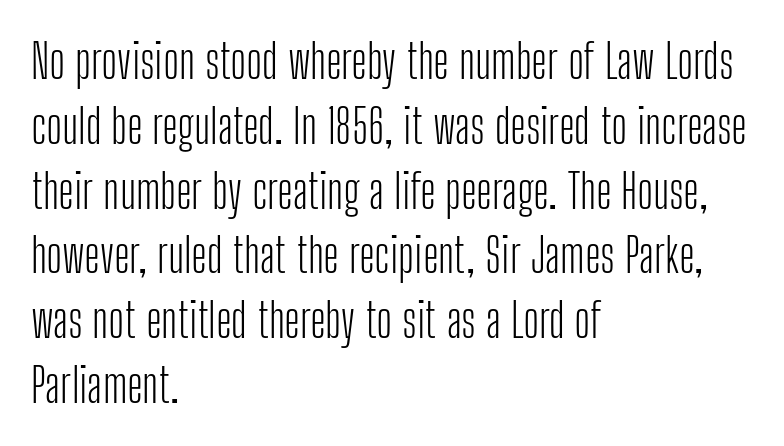
Spacing between characters is what you'd get straight out of the box. No italicization has been applied; the sample stays upright. The face used here is proportionally spaced, like ordinary book or web type. Plain, unruled lines of type. Note: no serifs on the glyphs.
